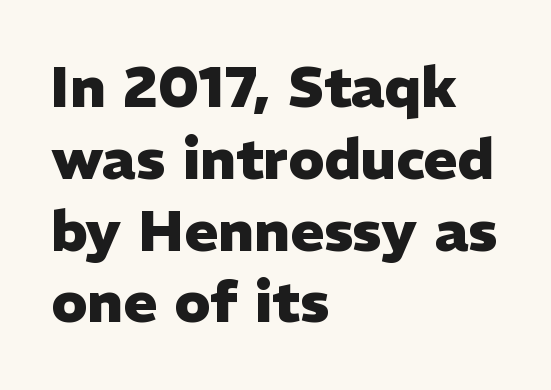
Designer's note — italics off, roman on. The passage is arranged the way most books set body copy — flush left. Horizontal bands of white between lines are of average thickness. This rendering features lettering with no underline. The glyphs in this specimen are sans serif. The rendering keeps characters at their native spacing.
